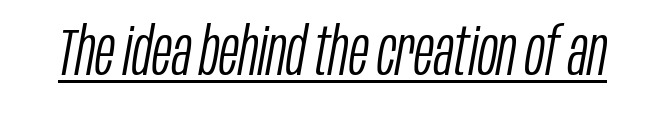
The image shows 66 px light, condensed type, italic (leaning right); set normal letter spacing, underlined; low stroke contrast and a large x-height.
